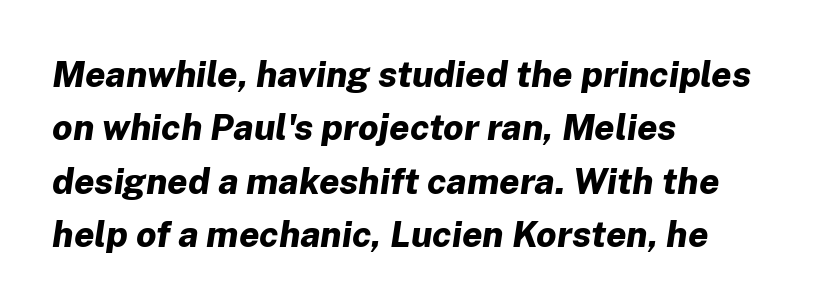
Q: Is the text bold? A: Yes.
Q: Is the text italic (slanted)? A: Yes, it leans right by about 8 degrees.
Q: Is the text underlined? A: No.
Q: How is the paragraph aligned? A: Left-aligned.
Q: Is the spacing between letters normal or unusually wide? A: Normal.
Q: Is the spacing between lines tight, normal or loose? A: Normal.
Q: Width (condensed, normal, or wide)? A: Normal.
Q: Stroke contrast? A: Low.
Q: x-height? A: Medium.
Q: Monospaced? A: No.
